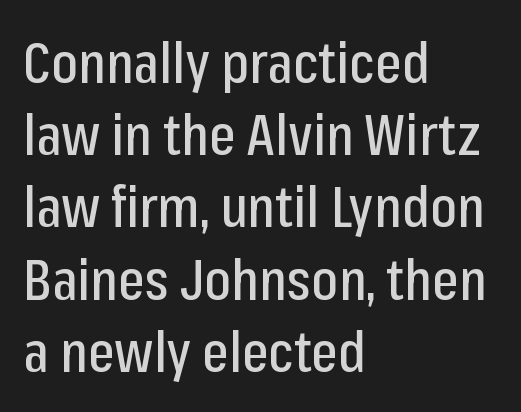
Q: Is the text italic (slanted)? A: No, it is upright.
Q: Is the typeface a serif or a sans-serif typeface? A: Sans-serif.
Q: Is the text underlined? A: No.
Q: How is the paragraph aligned? A: Left-aligned.
Q: Is the spacing between letters normal or unusually wide? A: Normal.
Q: Is the spacing between lines tight, normal or loose? A: Normal.
Q: Width (condensed, normal, or wide)? A: Condensed.
Q: Stroke contrast? A: Low.
Q: x-height? A: Medium.
Q: Monospaced? A: No.
